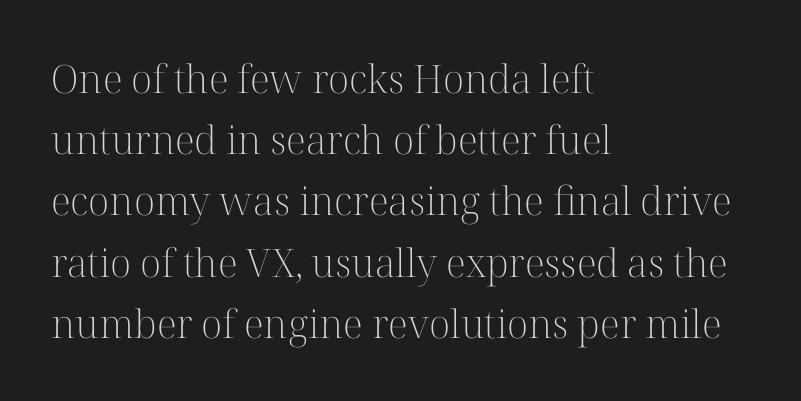
The image shows 39 px light serif type, upright; set left-aligned, normal line spacing (1.57x), normal letter spacing, not underlined; high stroke contrast and a medium x-height.
